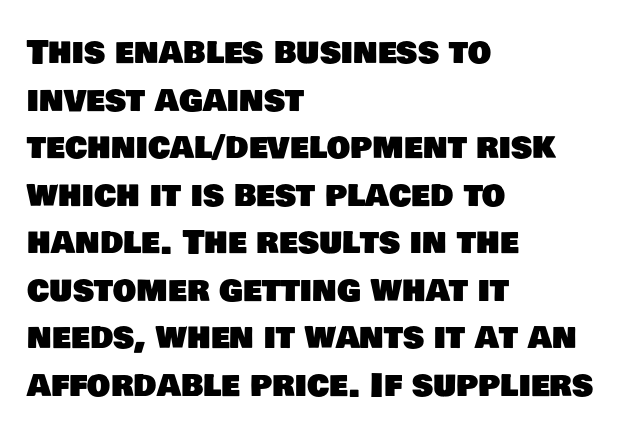
What stands out about the letter spacing? Nothing — it is the standard amount. The rendering uses a moderate line-height, typical for paragraphs. The paragraph shown leans on its left margin. The words here are not underlined. Note the varied advance widths — an 'i' is clearly narrower than an 'm'.
